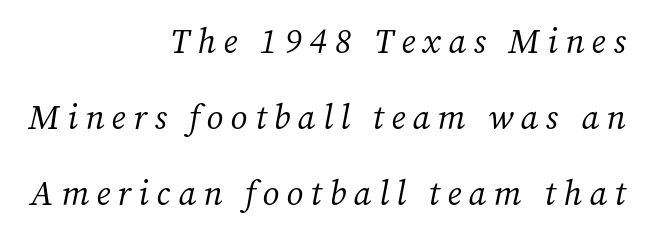
Slant detected: the letters are inclined. Font category for this specimen: serif. Check the space under the baseline: it is left empty. The block of text is sparse from top to bottom, with ample space between rows.
